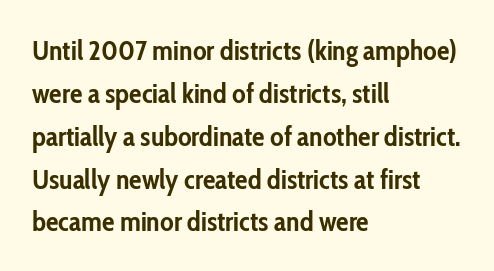
{"serif": "no", "italic": "no", "bold": "yes", "weight": "semibold", "width": "condensed", "stroke_contrast": "low", "x_height": "medium", "monospaced": "no", "underline": "no", "align": "left", "line_spacing": "normal", "line_spacing_ratio": 1.53, "letter_spacing": "normal", "letter_spacing_em": 0.0, "glyph_px": 28}
